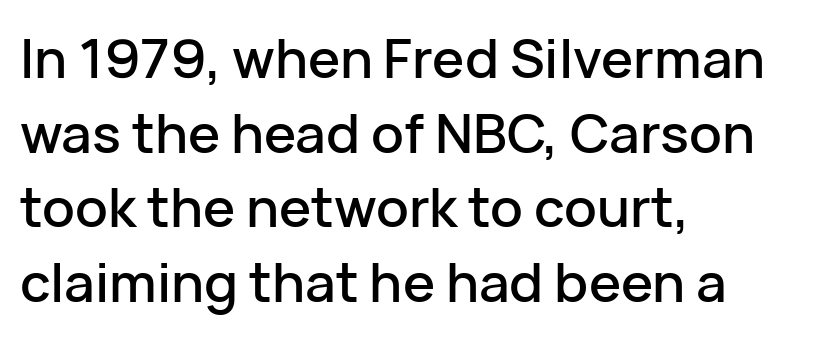
{"serif": "no", "italic": "no", "width": "normal", "stroke_contrast": "low", "x_height": "medium", "monospaced": "no", "underline": "no", "align": "left", "line_spacing": "normal", "line_spacing_ratio": 1.38, "letter_spacing": "normal", "letter_spacing_em": 0.0, "glyph_px": 54}
